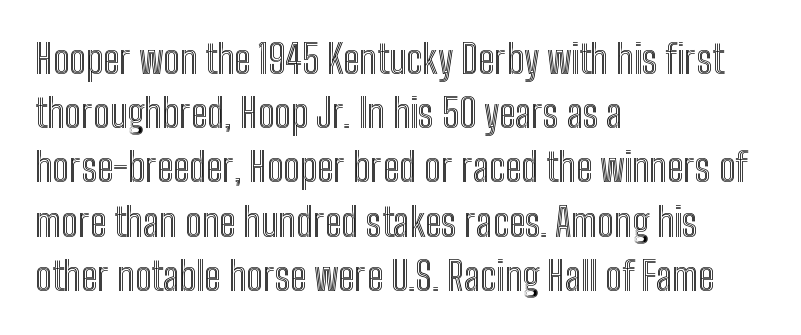
The type is set solid horizontally, with unmodified tracking. Is this a fixed-width face? No — the glyphs have proportional, varying widths. Unlike italic type, these characters show no tilt at all. Every row of glyphs begins at an identical x-position on the left.
